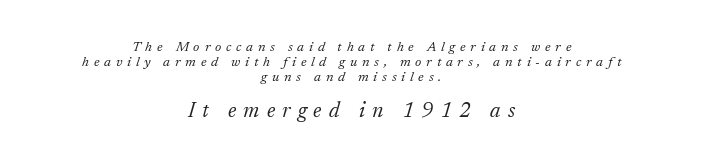
Q: Is the text bold? A: No.
Q: Is the text italic (slanted)? A: Yes, it leans right by about 17 degrees.
Q: Is the text underlined? A: No.
Q: How is the paragraph aligned? A: Centered.
Q: Is the spacing between letters normal or unusually wide? A: Unusually wide.
Q: Is the spacing between lines tight, normal or loose? A: Tight.
Q: Which block of text is set in a larger size, the first (top) or the second (bottom)? A: The second (bottom) one.
